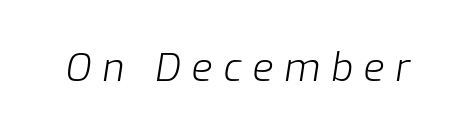
{"italic": "yes", "lean": "right", "slant_degrees": 9, "bold": "no", "weight": "light", "width": "normal", "stroke_contrast": "low", "x_height": "medium", "monospaced": "no", "underline": "no", "letter_spacing": "wide", "letter_spacing_em": 0.29, "glyph_px": 38}
